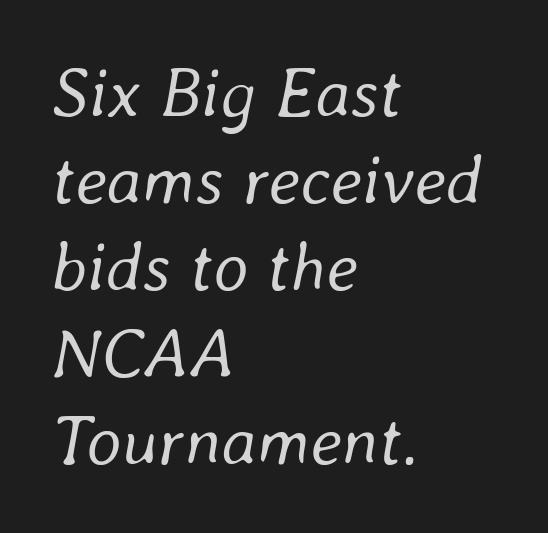
The foot of each line stays bare and open. Is the letter spacing exaggerated? No — it looks like the ordinary default. The text carries the slant typical of an italic or oblique font. Note the varied advance widths — an 'i' is clearly narrower than an 'm'. In terms of leading, this rendering sits right in the middle.
